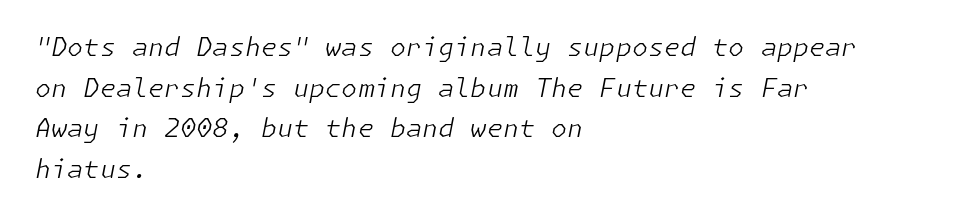
Ink coverage per letter is moderate at most. Nobody drew a line under any word here. The horizontal fit of the characters is conventional and even. Visually the block forms a straight wall on the left and a jagged coastline on the right. Style check: oblique.
